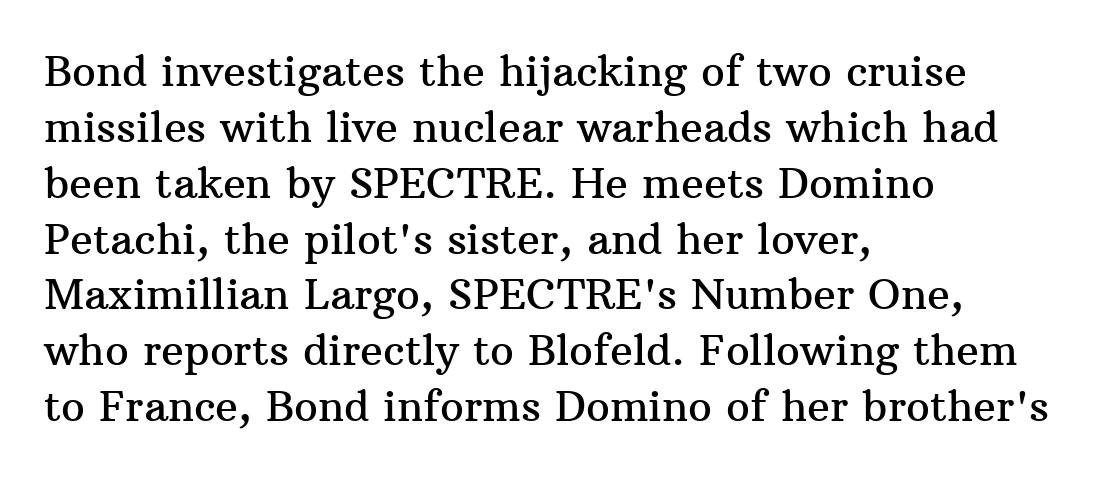
{"serif": "yes", "italic": "no", "width": "normal", "stroke_contrast": "medium", "x_height": "medium", "monospaced": "no", "underline": "no", "align": "left", "line_spacing": "normal", "line_spacing_ratio": 1.33, "letter_spacing": "normal", "letter_spacing_em": 0.0, "glyph_px": 42}
